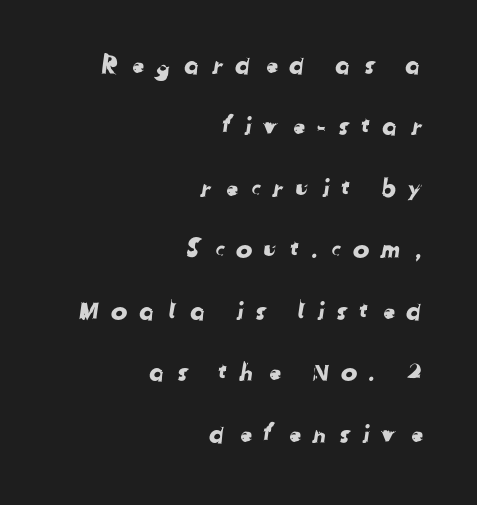
{"underline": "no", "align": "right", "line_spacing": "loose", "line_spacing_ratio": 2.46, "letter_spacing": "wide", "letter_spacing_em": 0.43, "glyph_px": 25}
